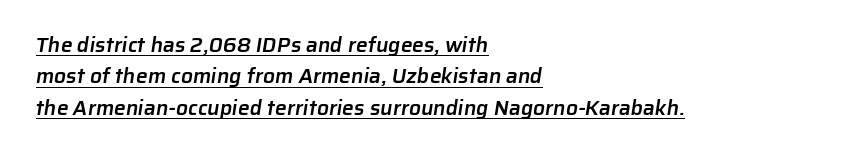
{"bold": "semi", "underline": "yes", "align": "left", "line_spacing": "normal", "line_spacing_ratio": 1.5, "letter_spacing": "normal", "letter_spacing_em": 0.0, "glyph_px": 21}
